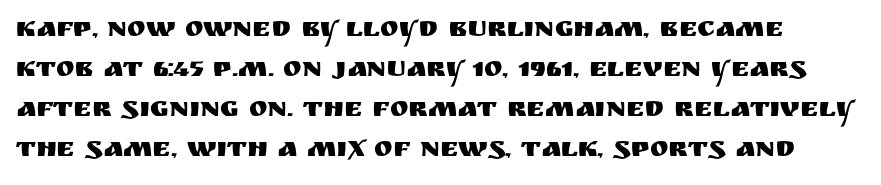
The image shows 28 px sans-serif type, upright; set normal line spacing (1.43x), normal letter spacing, not underlined; medium stroke contrast and a large x-height.
